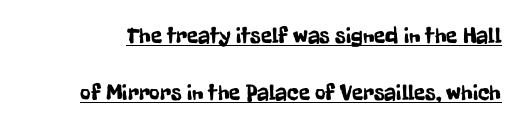
You can tell it's not italic because the verticals are truly vertical. Each line of the rendering has a horizontal stroke beneath the glyphs. Nobody touched the tracking dial on this one. Compared with typical paragraphs, the rows here are farther apart.
